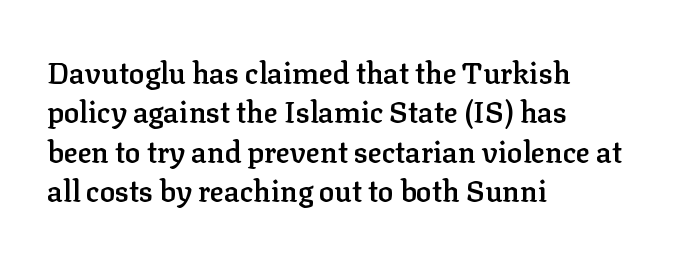
{"serif": "yes", "italic": "no", "bold": "semi", "weight": "semibold", "width": "normal", "stroke_contrast": "low", "x_height": "medium", "monospaced": "no", "underline": "no", "align": "left", "line_spacing": "normal", "line_spacing_ratio": 1.36, "letter_spacing": "normal", "letter_spacing_em": 0.0, "glyph_px": 29}
